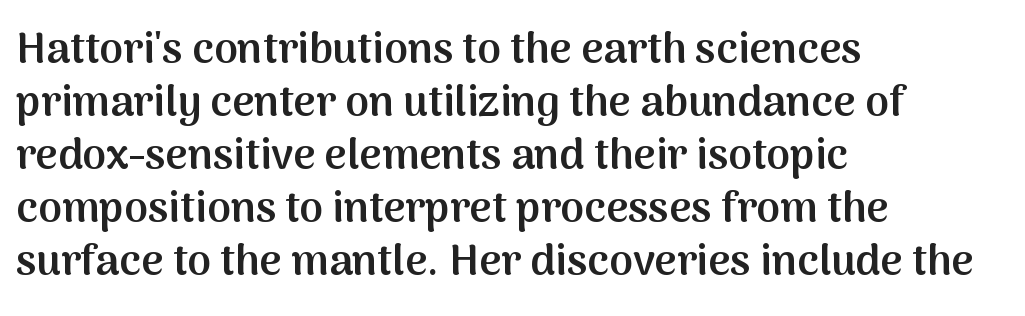
Q: Is the text bold? A: Semi-bold.
Q: Is the text italic (slanted)? A: No, it is upright.
Q: Is the typeface a serif or a sans-serif typeface? A: Sans-serif.
Q: Is the text underlined? A: No.
Q: How is the paragraph aligned? A: Left-aligned.
Q: Is the spacing between letters normal or unusually wide? A: Normal.
Q: Width (condensed, normal, or wide)? A: Normal.
Q: Stroke contrast? A: Medium.
Q: x-height? A: Medium.
Q: Monospaced? A: No.
